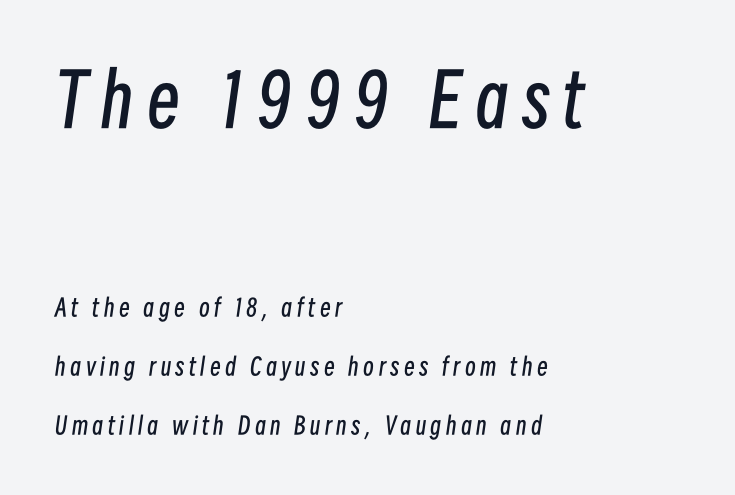
{"italic": "yes", "lean": "right", "slant_degrees": 8, "bold": "no", "weight": "regular", "width": "condensed", "stroke_contrast": "low", "x_height": "medium", "monospaced": "no", "underline": "no", "align": "left", "line_spacing": "loose", "line_spacing_ratio": 2.45, "larger_block": "first", "size_ratio": 3.04, "glyph_px": 73}
